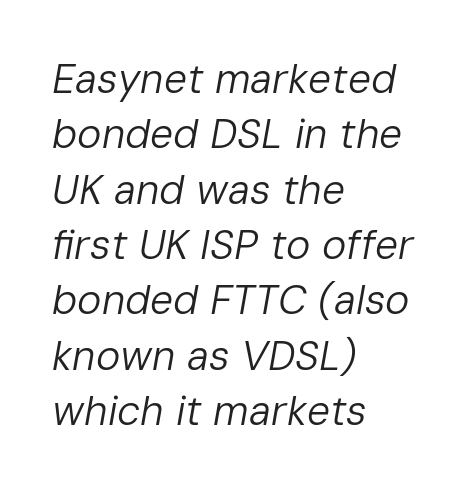
The image shows 41 px regular-weight type, italic (leaning right); set left-aligned, normal line spacing (1.35x), normal letter spacing, not underlined; low stroke contrast and a medium x-height.
